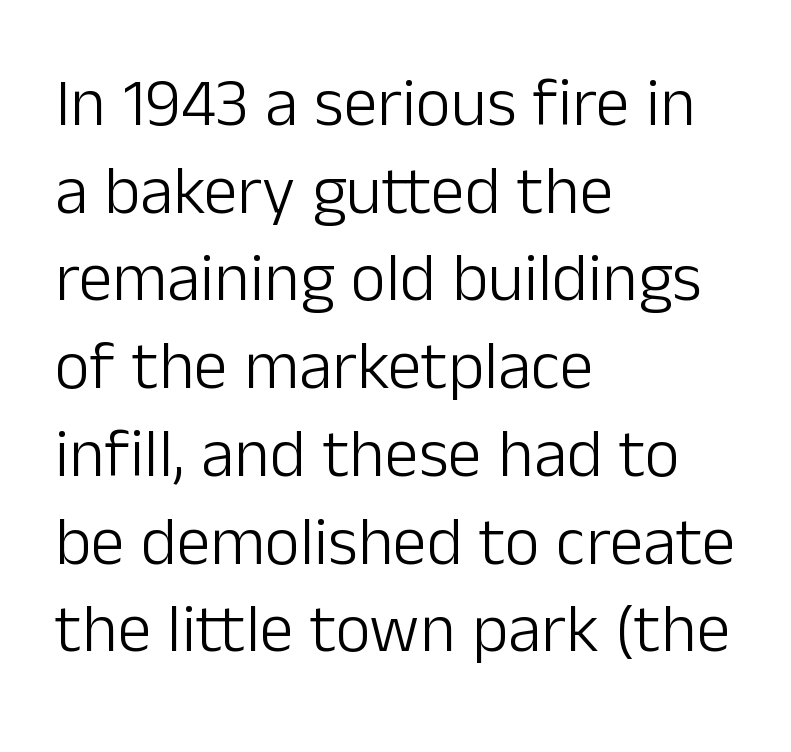
{"serif": "no", "italic": "no", "bold": "no", "weight": "light", "width": "normal", "stroke_contrast": "low", "x_height": "medium", "monospaced": "no", "underline": "no", "align": "left", "line_spacing": "normal", "line_spacing_ratio": 1.29, "letter_spacing": "normal", "letter_spacing_em": 0.0, "glyph_px": 68}
